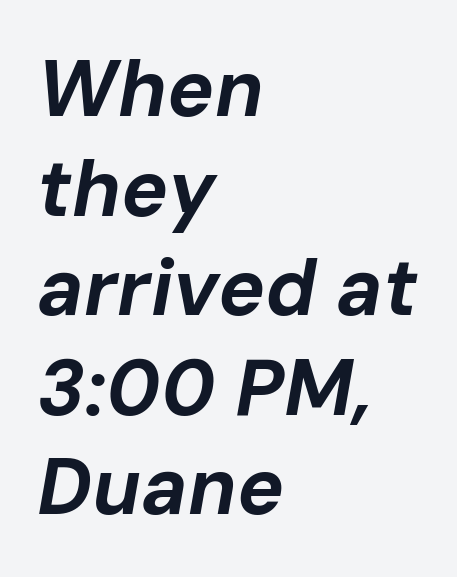
A typesetter would call this leading conventional body-copy spacing. Caption: bold face, heavy strokes. Designer's note — italics engaged. Looks like regular typesetting: each glyph gets only the width it needs.
